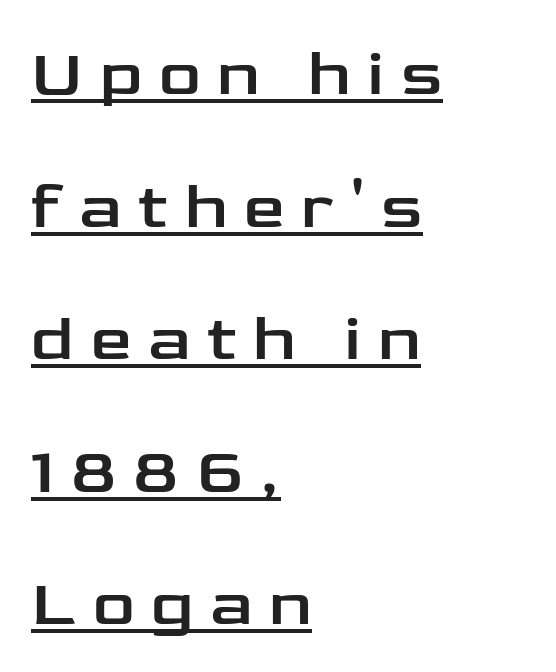
Q: Is the text italic (slanted)? A: No, it is upright.
Q: Is the typeface a serif or a sans-serif typeface? A: Sans-serif.
Q: Is the text underlined? A: Yes.
Q: How is the paragraph aligned? A: Left-aligned.
Q: Is the spacing between letters normal or unusually wide? A: Unusually wide.
Q: Is the spacing between lines tight, normal or loose? A: Loose.
Q: Width (condensed, normal, or wide)? A: Wide.
Q: Stroke contrast? A: Low.
Q: x-height? A: Medium.
Q: Monospaced? A: No.
